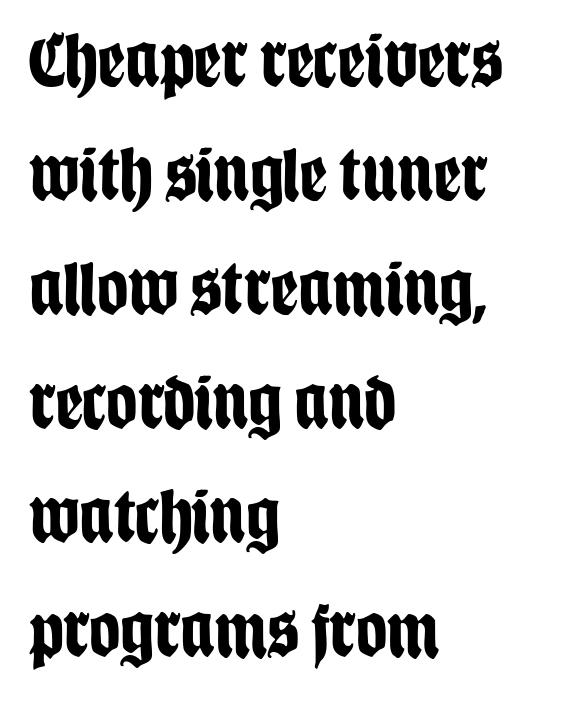
The image shows 77 px bold, condensed sans-serif type, upright; set left-aligned, normal line spacing (1.48x), normal letter spacing, not underlined; low stroke contrast and a large x-height.
